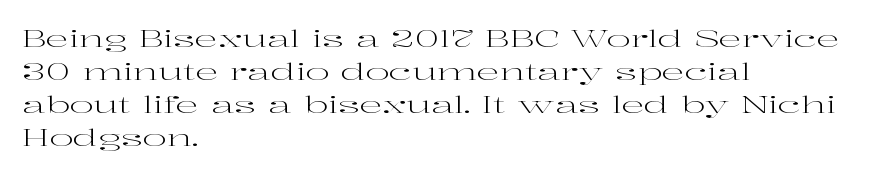
Q: Is the text bold? A: No.
Q: Is the text italic (slanted)? A: No, it is upright.
Q: Is the text underlined? A: No.
Q: How is the paragraph aligned? A: Left-aligned.
Q: Is the spacing between letters normal or unusually wide? A: Normal.
Q: Is the spacing between lines tight, normal or loose? A: Normal.
